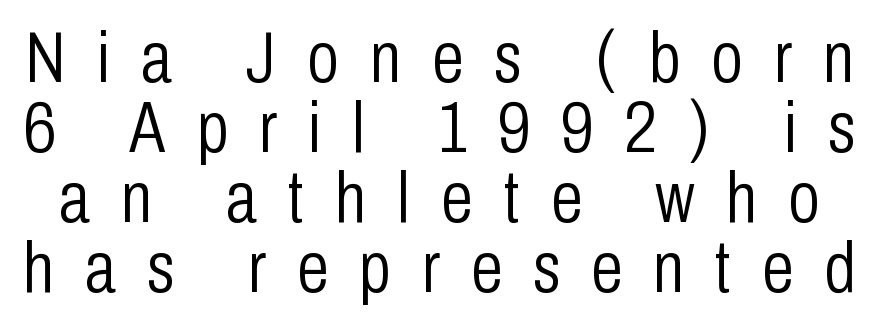
Q: Is the text bold? A: No.
Q: Is the text italic (slanted)? A: No, it is upright.
Q: Is the typeface a serif or a sans-serif typeface? A: Sans-serif.
Q: Is the text underlined? A: No.
Q: Is the spacing between letters normal or unusually wide? A: Unusually wide.
Q: Is the spacing between lines tight, normal or loose? A: Tight.
Q: Width (condensed, normal, or wide)? A: Condensed.
Q: Stroke contrast? A: Low.
Q: x-height? A: Medium.
Q: Monospaced? A: No.
